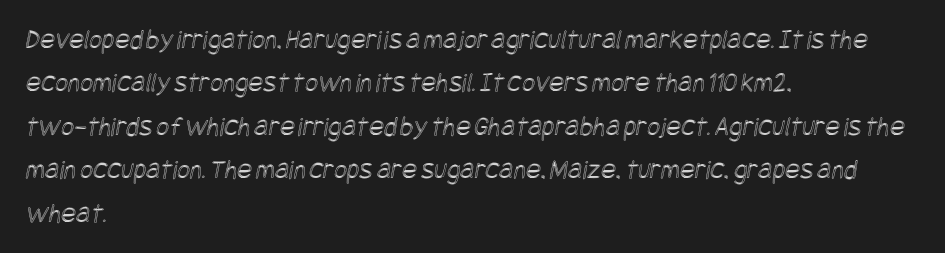
{"width": "condensed", "x_height": "large", "underline": "no", "align": "left", "line_spacing": "normal", "line_spacing_ratio": 1.55, "letter_spacing": "normal", "letter_spacing_em": 0.0, "glyph_px": 28}
